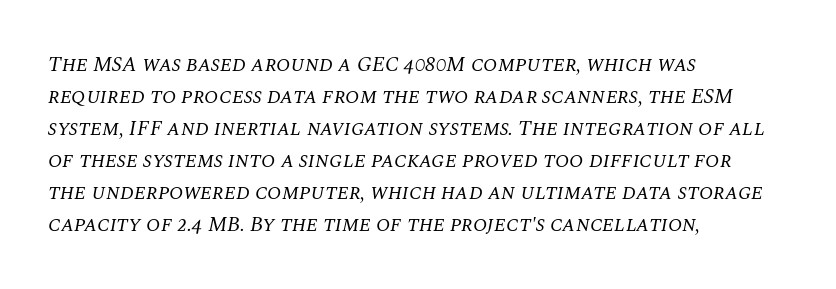
The image shows 21 px text type, italic (leaning right); set left-aligned, normal line spacing (1.52x), normal letter spacing, not underlined.
